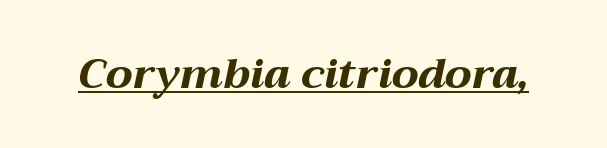
{"italic": "yes", "lean": "right", "slant_degrees": 12, "bold": "yes", "weight": "bold", "width": "wide", "stroke_contrast": "medium", "x_height": "medium", "monospaced": "no", "underline": "yes", "letter_spacing": "normal", "letter_spacing_em": 0.0, "glyph_px": 42}
